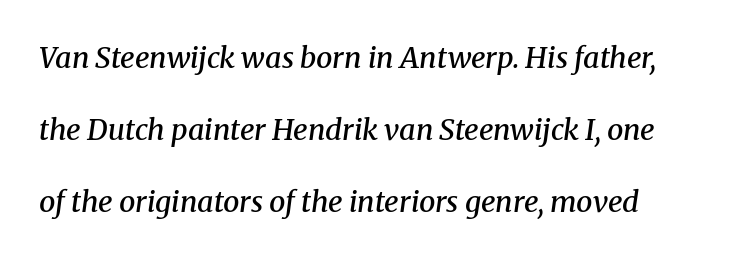
The image shows 29 px semibold serif type, italic (leaning right); set loose line spacing (2.49x), normal letter spacing, not underlined; medium stroke contrast and a medium x-height.
